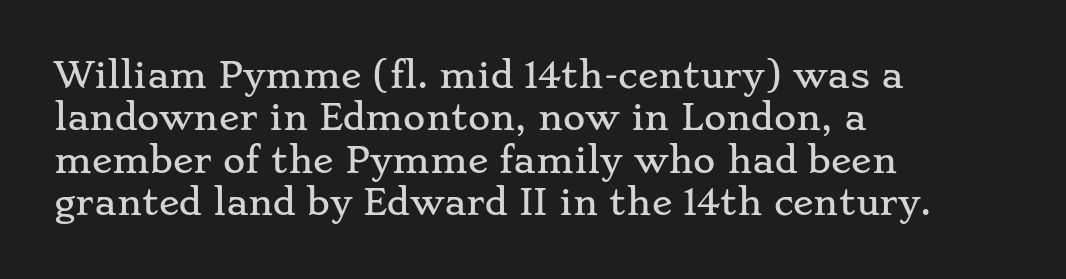
Q: Is the text italic (slanted)? A: No, it is upright.
Q: Is the typeface a serif or a sans-serif typeface? A: Serif.
Q: Is the text underlined? A: No.
Q: How is the paragraph aligned? A: Left-aligned.
Q: Is the spacing between letters normal or unusually wide? A: Normal.
Q: Is the spacing between lines tight, normal or loose? A: Normal.
Q: Width (condensed, normal, or wide)? A: Wide.
Q: Stroke contrast? A: Low.
Q: x-height? A: Small.
Q: Monospaced? A: No.
